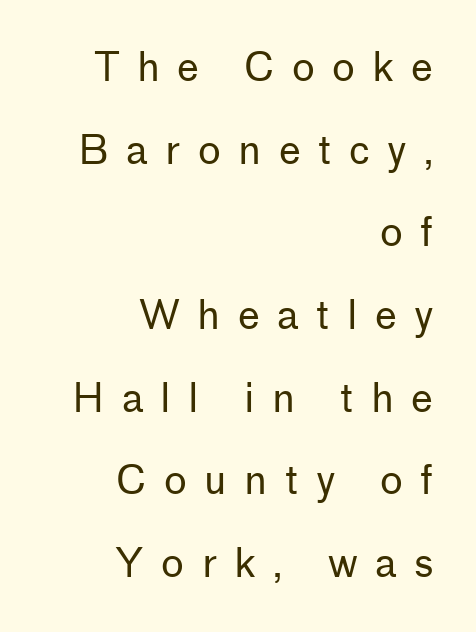
{"serif": "no", "italic": "no", "bold": "no", "weight": "regular", "width": "normal", "stroke_contrast": "low", "x_height": "medium", "monospaced": "no", "underline": "no", "align": "right", "line_spacing": "loose", "line_spacing_ratio": 2.12, "letter_spacing": "wide", "letter_spacing_em": 0.45, "glyph_px": 39}
